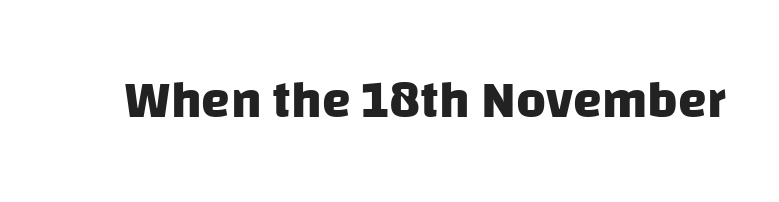
Is this a fixed-width face? No — the glyphs have proportional, varying widths. The letterforms sit shoulder to shoulder at normal distance. How heavy is the stroke? Heavy — this is a bold. Has an underline been added? It has not. Nope, no serifs anywhere on these letters.
